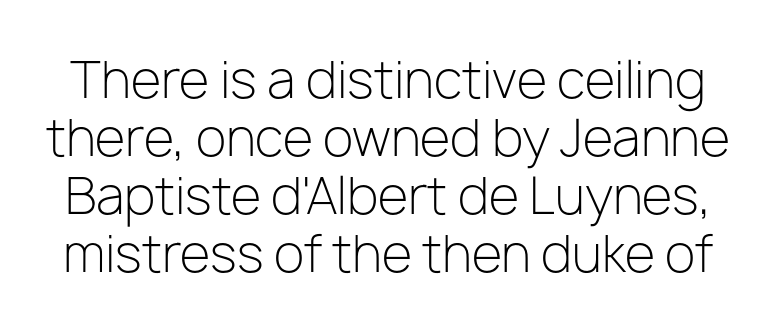
The image shows 50 px light sans-serif type, upright; set line spacing 1.16x, normal letter spacing, not underlined; low stroke contrast and a medium x-height.
